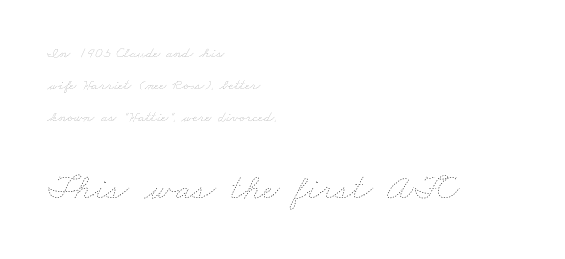
The image shows 37 px thin, wide type; set left-aligned, loose line spacing (2.15x), normal letter spacing, not underlined; the second (bottom) block is 2.47x larger; low stroke contrast and a small x-height.
